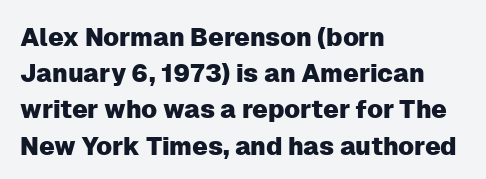
This sample keeps an unexceptional amount of space between lines. Characters follow at the spacing the type designer built in. Leftover space on each line is placed entirely after the last word. Nobody drew a line under any word here. The font's upright variant was chosen for this text.
